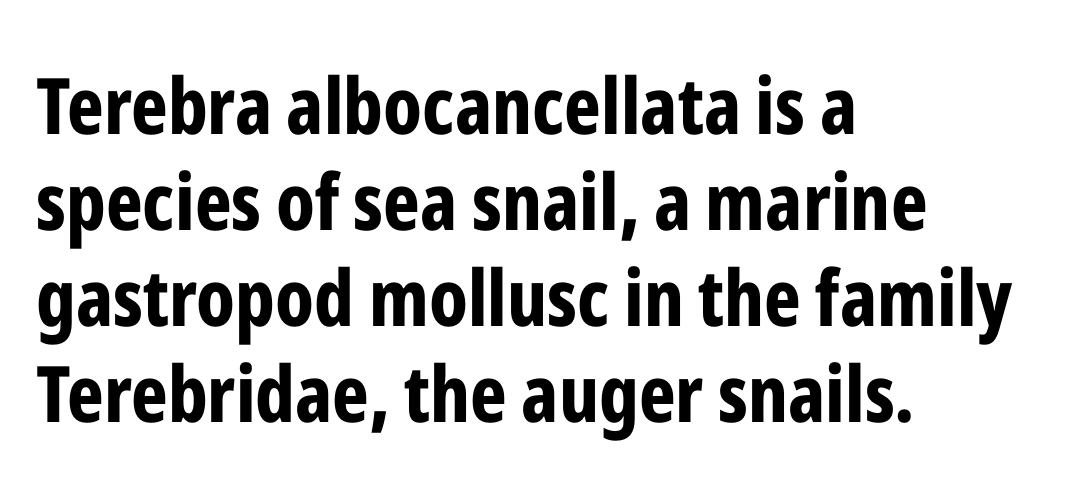
The passage shown is typeset with a sans-serif family. The sample has been set heavy, in full bold. The rendering uses natural spacing where letterforms have individual widths. The letters stand straight up with perfectly vertical stems. Anything drawn beneath the words? Only blank space.
